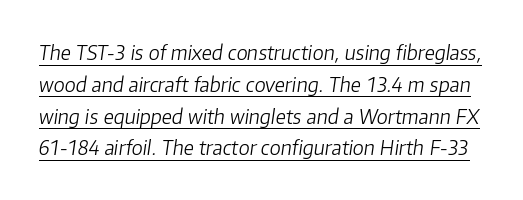
{"italic": "yes", "lean": "right", "slant_degrees": 8, "bold": "no", "underline": "yes", "line_spacing": "normal", "line_spacing_ratio": 1.59, "letter_spacing": "normal", "letter_spacing_em": 0.0, "glyph_px": 20}
